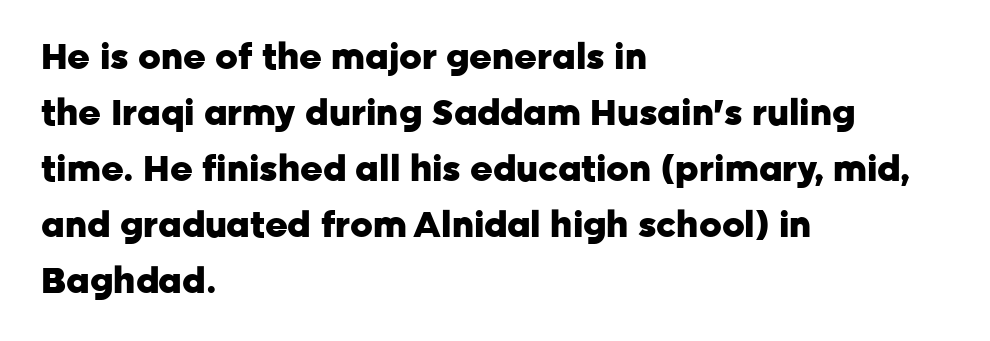
The image shows 35 px heavy sans-serif type, upright; set left-aligned, normal line spacing (1.6x), normal letter spacing, not underlined; low stroke contrast and a medium x-height.
